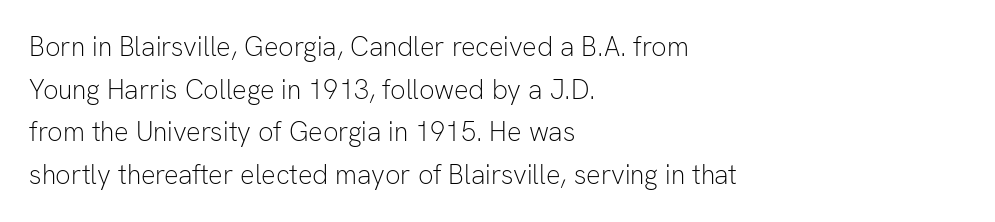
The image shows 27 px text type, upright; set left-aligned, normal line spacing (1.58x), normal letter spacing, not underlined.
